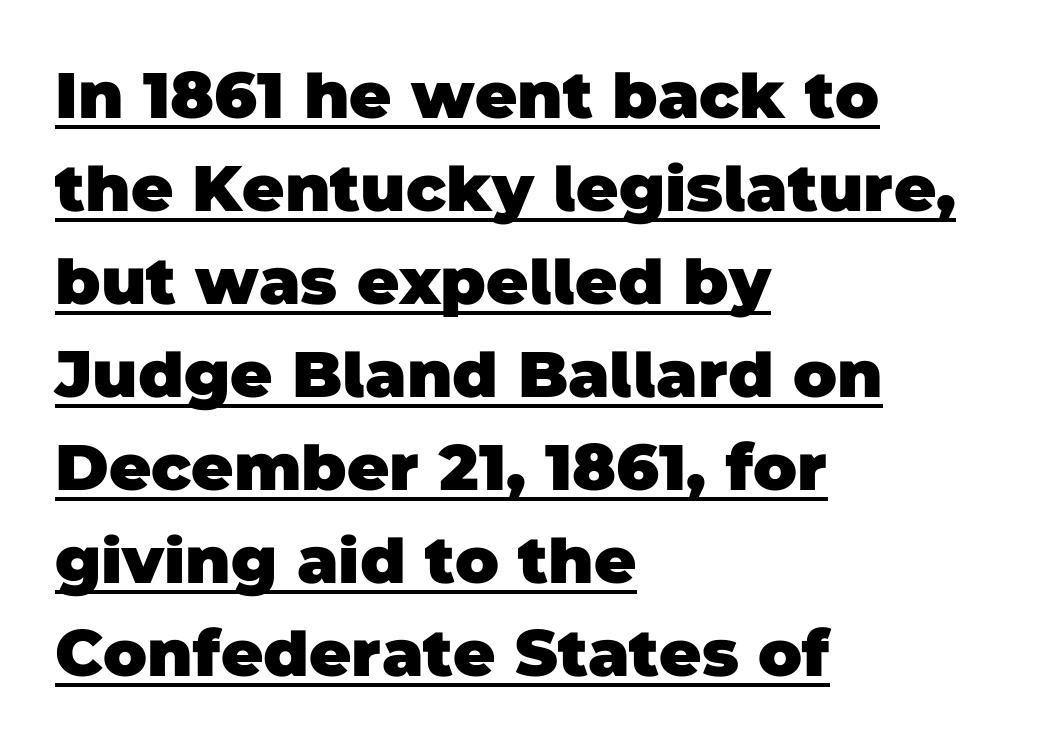
Q: Is the text bold? A: Yes.
Q: Is the typeface a serif or a sans-serif typeface? A: Sans-serif.
Q: Is the text underlined? A: Yes.
Q: How is the paragraph aligned? A: Left-aligned.
Q: Is the spacing between letters normal or unusually wide? A: Normal.
Q: Is the spacing between lines tight, normal or loose? A: Normal.
Q: Width (condensed, normal, or wide)? A: Normal.
Q: Stroke contrast? A: Low.
Q: x-height? A: Large.
Q: Monospaced? A: No.
